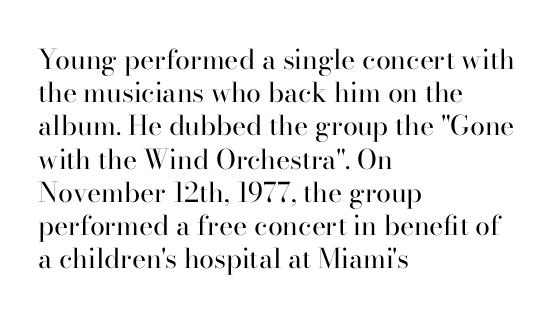
The zone under the glyphs is completely vacant. The passage is arranged the way most books set body copy — flush left. The type sits square on the baseline with zero lean. Weight: in the light-to-regular range. In terms of letterspacing, this is plain default setting.
